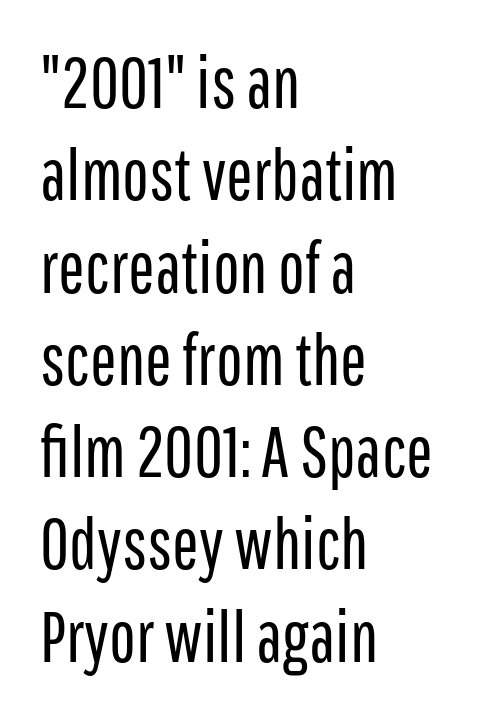
{"serif": "no", "italic": "no", "bold": "no", "weight": "regular", "width": "condensed", "stroke_contrast": "low", "x_height": "medium", "monospaced": "no", "underline": "no", "align": "left", "line_spacing": "normal", "line_spacing_ratio": 1.3, "letter_spacing": "normal", "letter_spacing_em": 0.0, "glyph_px": 71}
